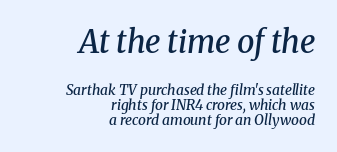
Q: Is the text bold? A: Semi-bold.
Q: Is the text italic (slanted)? A: Yes, it leans right by about 8 degrees.
Q: Is the typeface a serif or a sans-serif typeface? A: Serif.
Q: Is the text underlined? A: No.
Q: How is the paragraph aligned? A: Right-aligned.
Q: Is the spacing between letters normal or unusually wide? A: Normal.
Q: Is the spacing between lines tight, normal or loose? A: Tight.
Q: Which block of text is set in a larger size, the first (top) or the second (bottom)? A: The first (top) one.
Q: Width (condensed, normal, or wide)? A: Normal.
Q: Stroke contrast? A: Medium.
Q: x-height? A: Medium.
Q: Monospaced? A: No.
